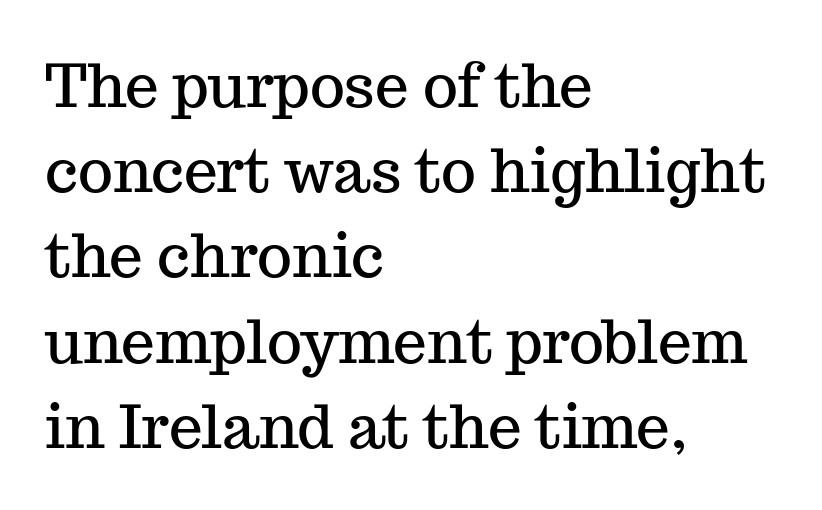
{"serif": "yes", "italic": "no", "width": "normal", "stroke_contrast": "medium", "x_height": "medium", "monospaced": "no", "underline": "no", "align": "left", "line_spacing": "normal", "line_spacing_ratio": 1.42, "letter_spacing": "normal", "letter_spacing_em": 0.0, "glyph_px": 60}
